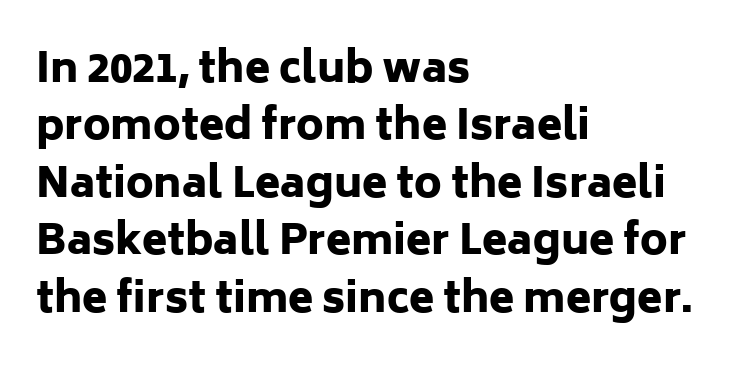
{"serif": "no", "italic": "no", "bold": "yes", "weight": "heavy", "width": "normal", "stroke_contrast": "low", "x_height": "medium", "monospaced": "no", "underline": "no", "align": "left", "line_spacing": "normal", "line_spacing_ratio": 1.4, "letter_spacing": "normal", "letter_spacing_em": 0.0, "glyph_px": 41}
